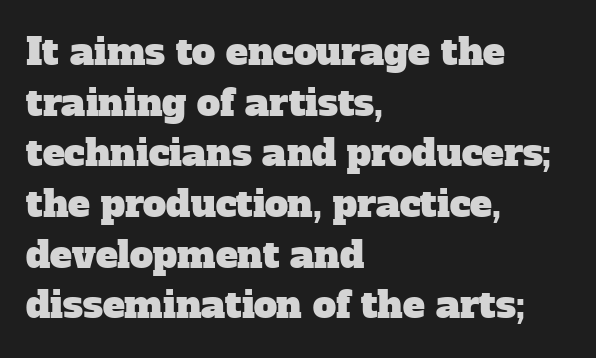
{"serif": "yes", "width": "normal", "stroke_contrast": "low", "x_height": "medium", "monospaced": "no", "underline": "no", "align": "left", "line_spacing": "normal", "line_spacing_ratio": 1.37, "letter_spacing": "normal", "letter_spacing_em": 0.0, "glyph_px": 37}
